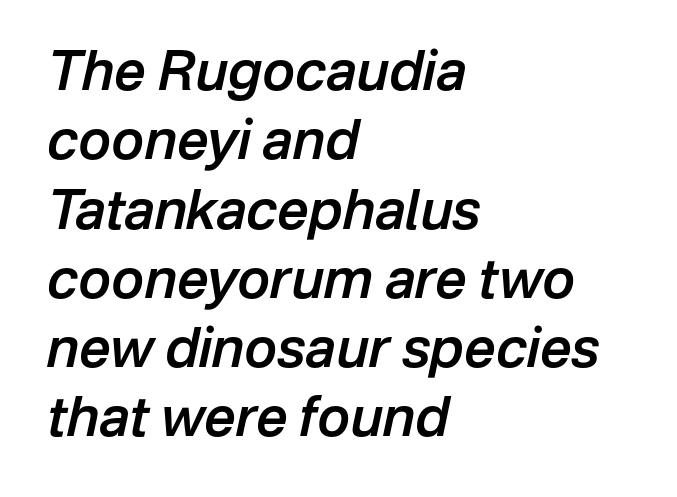
{"italic": "yes", "lean": "right", "slant_degrees": 12, "bold": "semi", "weight": "semibold", "width": "normal", "stroke_contrast": "low", "x_height": "medium", "monospaced": "no", "underline": "no", "align": "left", "line_spacing": "normal", "line_spacing_ratio": 1.26, "letter_spacing": "normal", "letter_spacing_em": 0.0, "glyph_px": 55}
